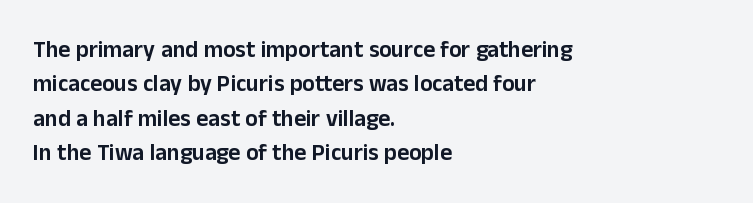
{"italic": "no", "underline": "no", "align": "left", "line_spacing": "normal", "line_spacing_ratio": 1.49, "letter_spacing": "normal", "letter_spacing_em": 0.0, "glyph_px": 23}
